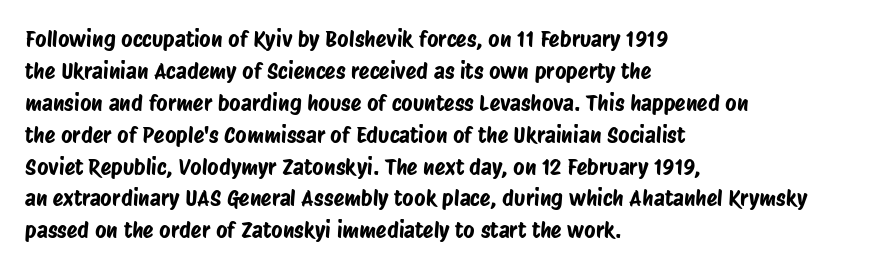
The image shows 22 px text type; set left-aligned, normal line spacing (1.45x), normal letter spacing, not underlined.
